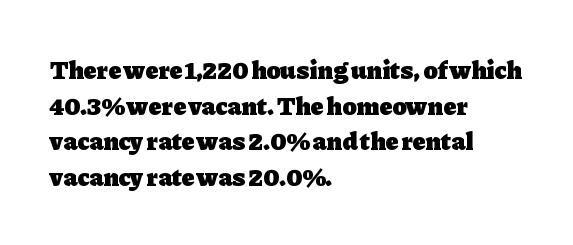
Descenders are the only things crossing below the line. Weight: bold. The tracking reads as untouched default to a designer's eye. A typesetter would mark this as roman, not italic.
